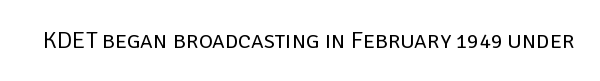
Only glyphs here, with clear space below each row. Notice how the stems are strictly vertical — no italics here. Between one letter and the next there's only the usual sliver of space. Is this a heavy cut? Hardly; it is regular or lighter.
